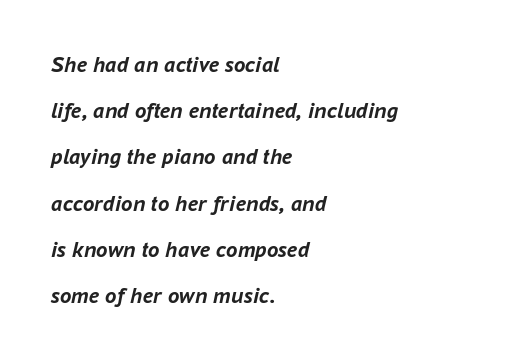
These lines stand farther apart than default settings would place them. The letterforms sit shoulder to shoulder at normal distance. Underline: absent. The whole block is typeset with a tilt.
